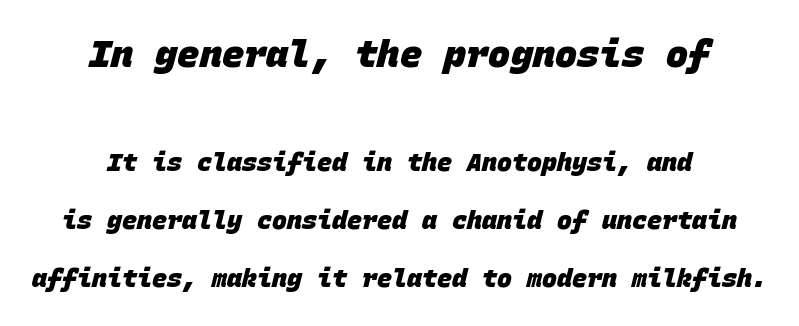
The image shows 37 px heavy sans-serif type, monospaced; set centered, loose line spacing (2.33x), normal letter spacing, not underlined; the first (top) block is 1.48x larger; low stroke contrast and a large x-height.
